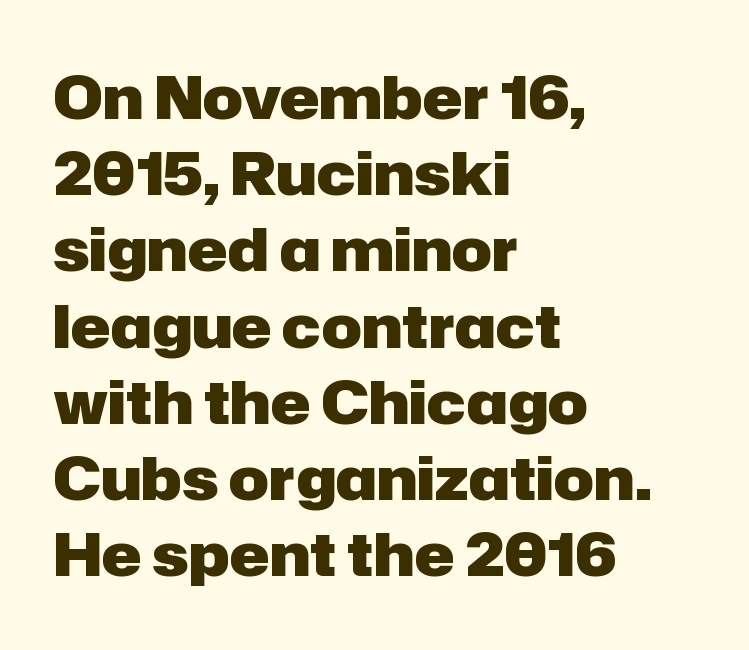
{"serif": "no", "italic": "no", "bold": "yes", "weight": "heavy", "width": "normal", "stroke_contrast": "low", "x_height": "medium", "monospaced": "no", "underline": "no", "align": "left", "line_spacing": "normal", "line_spacing_ratio": 1.27, "letter_spacing": "normal", "letter_spacing_em": 0.0, "glyph_px": 60}
